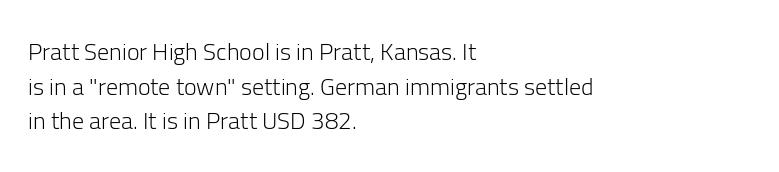
The image shows 24 px text type, upright; set left-aligned, normal line spacing (1.44x), normal letter spacing, not underlined.
